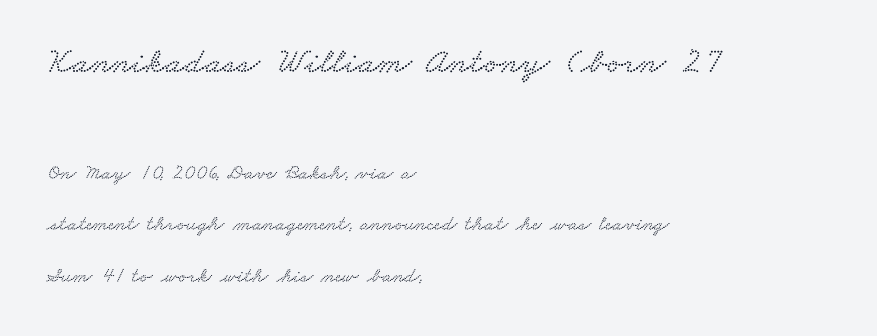
The image shows 36 px wide serif type; set left-aligned, loose line spacing (2.45x), normal letter spacing, not underlined; the first (top) block is 1.71x larger; low stroke contrast and a small x-height.
